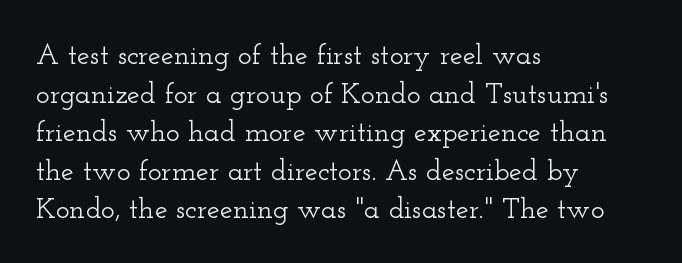
The image shows 29 px wide serif type, upright; set left-aligned, normal line spacing (1.33x), normal letter spacing, not underlined; low stroke contrast and a small x-height.
